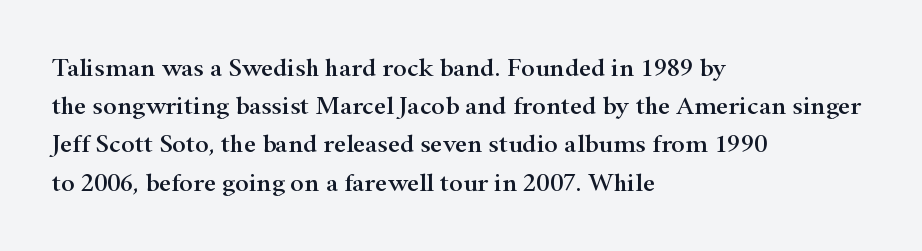
The image shows 26 px text type, upright; set left-aligned, normal line spacing (1.47x), normal letter spacing, not underlined.
